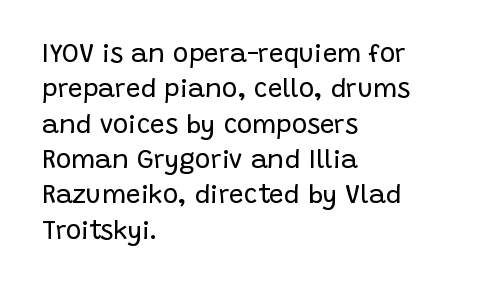
Vertically, the passage feels balanced, rows spaced as you'd expect. No italicization has been applied; the sample stays upright. A bare baseline throughout the passage. Think standard paragraph weight, or any step lighter than that.
